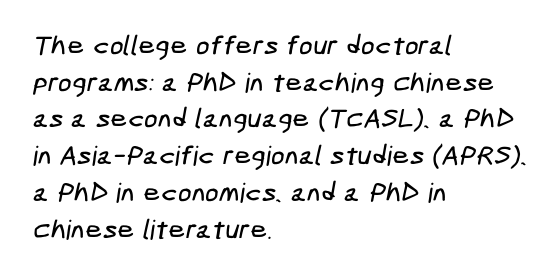
{"underline": "no", "align": "left", "line_spacing": "normal", "line_spacing_ratio": 1.36, "letter_spacing": "normal", "letter_spacing_em": 0.0, "glyph_px": 27}
